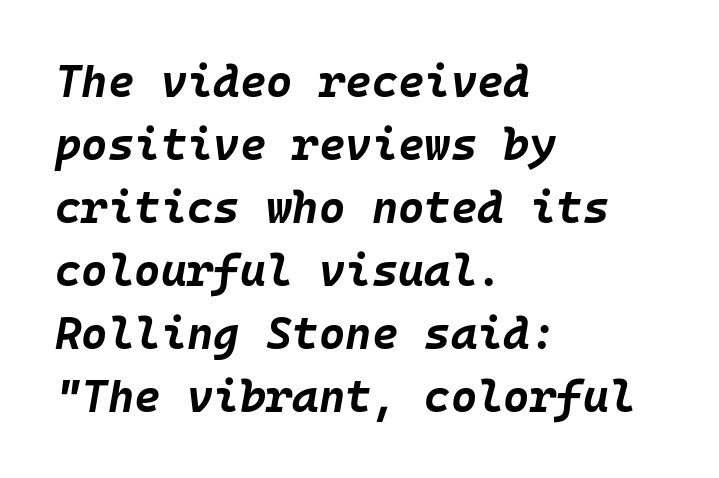
{"italic": "yes", "lean": "right", "slant_degrees": 10, "bold": "yes", "weight": "bold", "width": "normal", "stroke_contrast": "low", "x_height": "large", "monospaced": "yes", "underline": "no", "align": "left", "line_spacing": "normal", "line_spacing_ratio": 1.4, "letter_spacing": "normal", "letter_spacing_em": 0.0, "glyph_px": 45}
